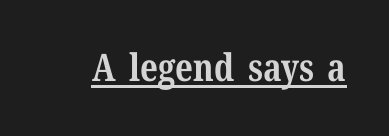
The image shows 38 px bold serif type, upright; set normal letter spacing, underlined; medium stroke contrast and a medium x-height.
